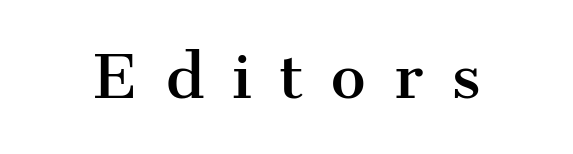
Q: Is the text italic (slanted)? A: No, it is upright.
Q: Is the typeface a serif or a sans-serif typeface? A: Serif.
Q: Is the text underlined? A: No.
Q: Is the spacing between letters normal or unusually wide? A: Unusually wide.
Q: Width (condensed, normal, or wide)? A: Normal.
Q: Stroke contrast? A: Medium.
Q: x-height? A: Medium.
Q: Monospaced? A: No.
